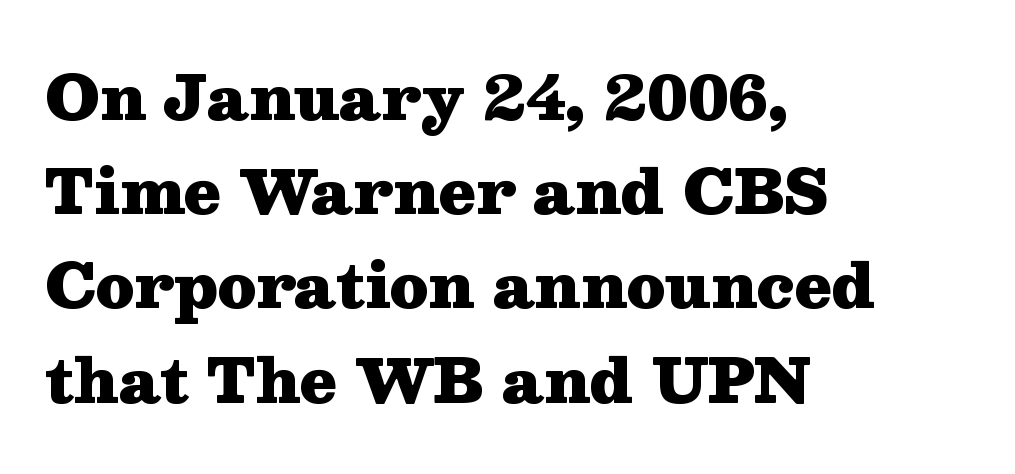
Honestly, the row spacing looks completely unremarkable. A typesetter would call this proportional, since set widths differ per character. To sum up the face: it has serifs. Summary of weight: heavy, a full bold.
